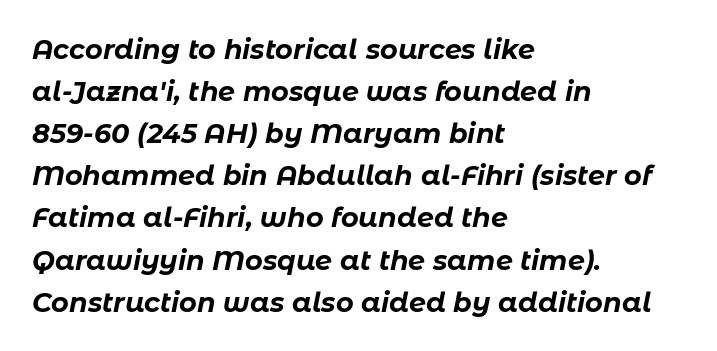
The image shows 27 px bold type, italic (leaning right); set left-aligned, normal line spacing (1.56x), normal letter spacing, not underlined.
